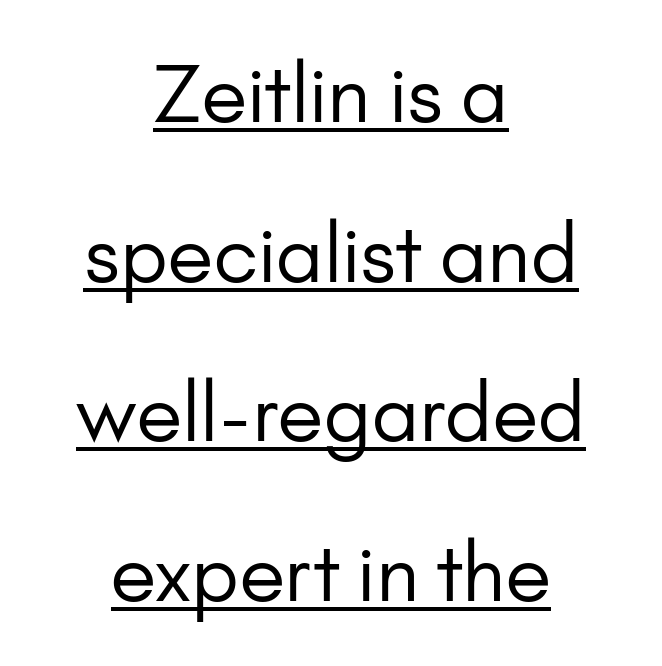
Q: Is the text bold? A: No.
Q: Is the text italic (slanted)? A: No, it is upright.
Q: Is the typeface a serif or a sans-serif typeface? A: Sans-serif.
Q: Is the text underlined? A: Yes.
Q: How is the paragraph aligned? A: Centered.
Q: Is the spacing between letters normal or unusually wide? A: Normal.
Q: Is the spacing between lines tight, normal or loose? A: Loose.
Q: Width (condensed, normal, or wide)? A: Normal.
Q: Stroke contrast? A: Low.
Q: x-height? A: Small.
Q: Monospaced? A: No.
